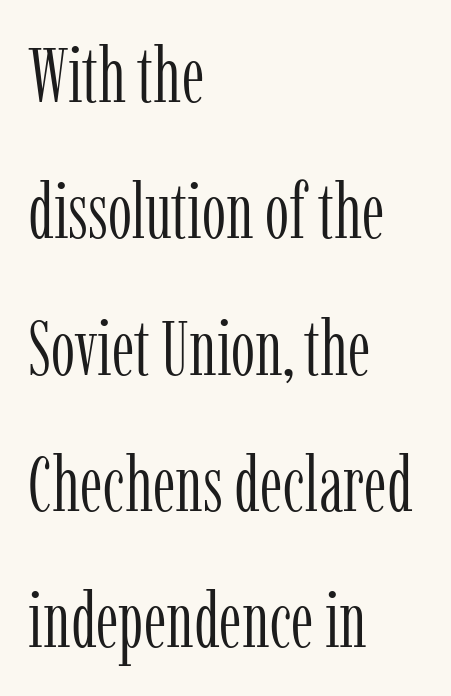
Character widths vary here, with narrow letters taking less room than wide ones. The strokes are not fattened; the text isn't bold. Every stem runs plumb, perpendicular to the baseline. The line texture is even and compact thanks to regular tracking. Line starts are locked; line ends wander.
